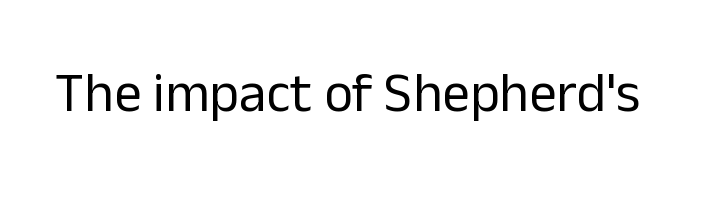
{"serif": "no", "italic": "no", "bold": "no", "weight": "regular", "width": "normal", "stroke_contrast": "low", "x_height": "medium", "monospaced": "no", "underline": "no", "letter_spacing": "normal", "letter_spacing_em": 0.0, "glyph_px": 55}
